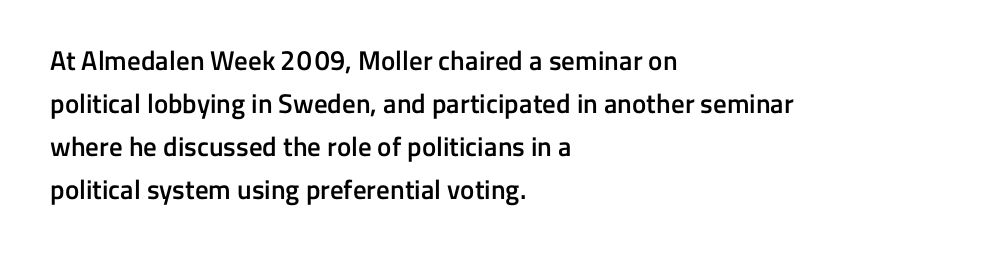
Q: Is the text bold? A: Semi-bold.
Q: Is the text italic (slanted)? A: No, it is upright.
Q: Is the text underlined? A: No.
Q: How is the paragraph aligned? A: Left-aligned.
Q: Is the spacing between letters normal or unusually wide? A: Normal.
Q: Is the spacing between lines tight, normal or loose? A: Normal.
